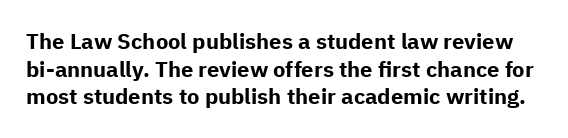
A typesetter would call this zero additional tracking. The rows are spaced the way most documents space them. Honestly, there is no underline to notice here at all. Is there any slant? The stems are plumb.
